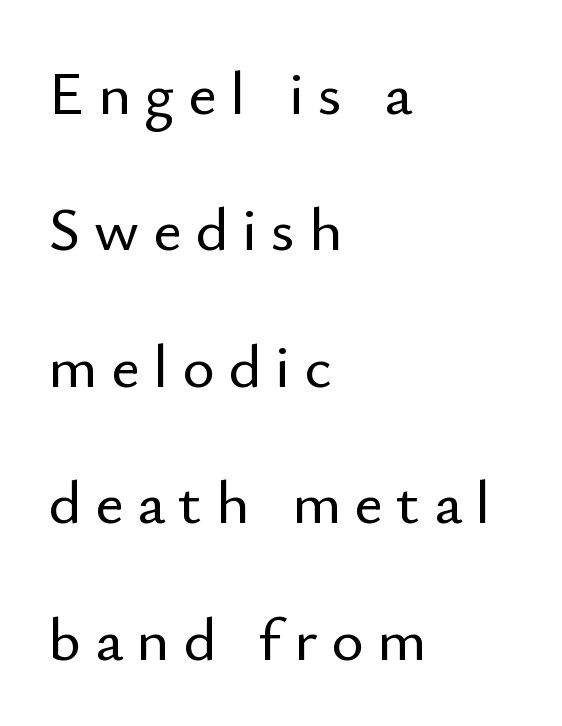
Q: Is the text italic (slanted)? A: No, it is upright.
Q: Is the typeface a serif or a sans-serif typeface? A: Sans-serif.
Q: Is the text underlined? A: No.
Q: How is the paragraph aligned? A: Left-aligned.
Q: Is the spacing between letters normal or unusually wide? A: Unusually wide.
Q: Is the spacing between lines tight, normal or loose? A: Loose.
Q: Width (condensed, normal, or wide)? A: Normal.
Q: Stroke contrast? A: Low.
Q: x-height? A: Small.
Q: Monospaced? A: No.
